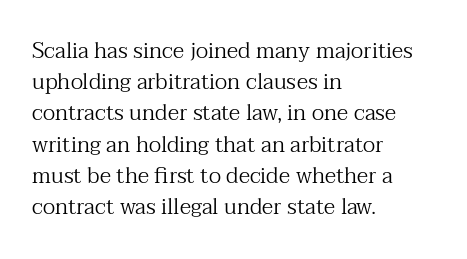
{"italic": "no", "bold": "no", "underline": "no", "align": "left", "line_spacing": "normal", "line_spacing_ratio": 1.42, "letter_spacing": "normal", "letter_spacing_em": 0.0, "glyph_px": 22}
